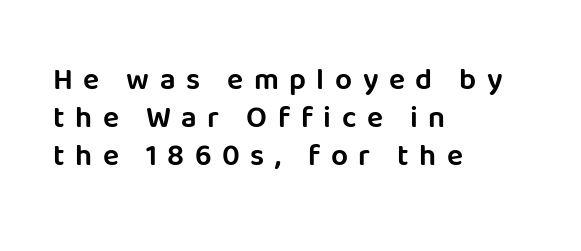
The image shows 30 px sans-serif type, upright; set left-aligned, normal line spacing (1.27x), unusually wide letter spacing (+0.35 em), not underlined; low stroke contrast and a large x-height.
